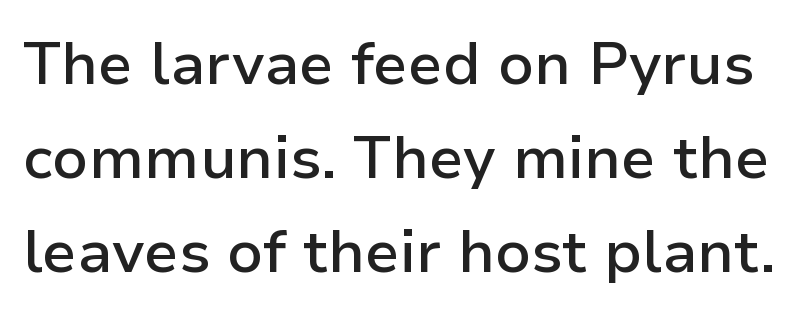
Interline gaps are of average width in this sample. How heavy is the stroke? Medium-heavy — a semibold, shy of bold. Nope, not italic — everything's standing straight. Quick note: underline off. The text was rendered using a sans face with plain stroke endings.
